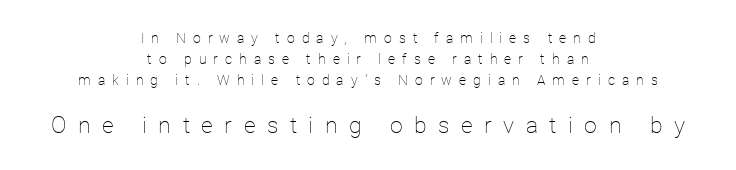
Whoever set this made the second block the dominant, larger element. One-word summary of the alignment: center. Students, observe: this is what conventionally led text looks like. Posture: straight, roman, zero tilt.
